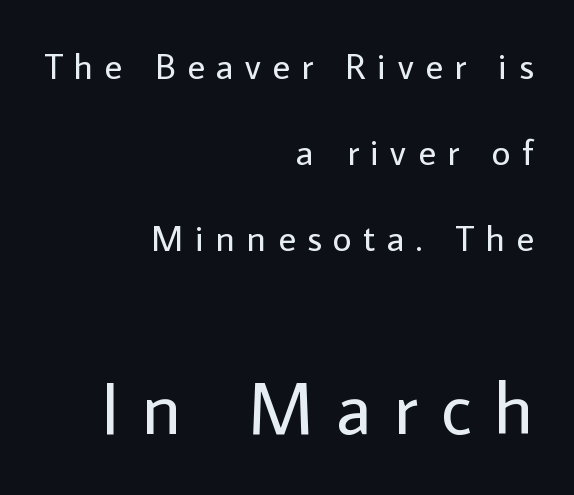
{"serif": "no", "italic": "no", "bold": "no", "weight": "regular", "width": "normal", "stroke_contrast": "low", "x_height": "medium", "monospaced": "no", "underline": "no", "align": "right", "line_spacing": "loose", "line_spacing_ratio": 2.32, "letter_spacing": "wide", "letter_spacing_em": 0.31, "larger_block": "second", "size_ratio": 2.0, "glyph_px": 74}
